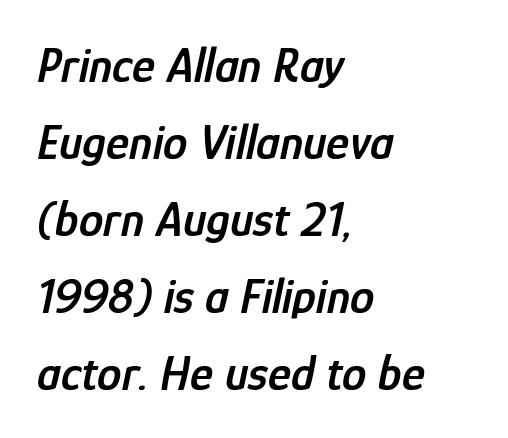
Normally led — the rows are evenly, conventionally spaced. Set as a demibold, roughly 600 on the weight scale. These lines are rendered in a variable-pitch font. The text carries the slant typical of an italic or oblique font. Between one letter and the next there's only the usual sliver of space.
